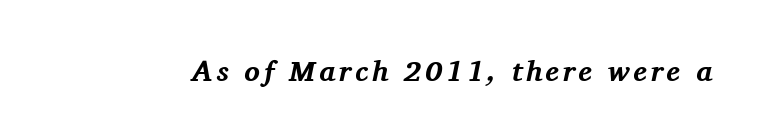
Q: Is the text bold? A: Yes.
Q: Is the text italic (slanted)? A: Yes, it leans right by about 11 degrees.
Q: Is the typeface a serif or a sans-serif typeface? A: Serif.
Q: Is the text underlined? A: No.
Q: Width (condensed, normal, or wide)? A: Normal.
Q: Stroke contrast? A: Medium.
Q: x-height? A: Medium.
Q: Monospaced? A: No.
